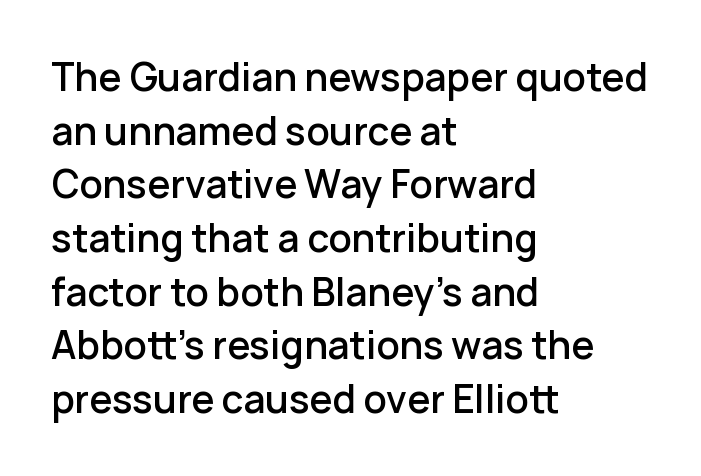
The image shows 37 px semibold sans-serif type, upright; set left-aligned, normal line spacing (1.45x), normal letter spacing, not underlined; low stroke contrast and a medium x-height.
